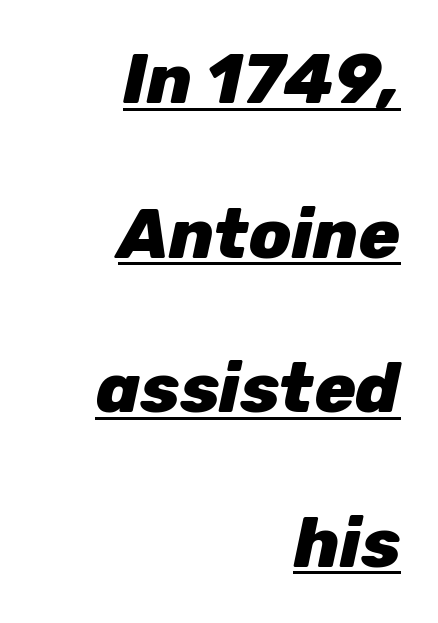
The image shows 69 px heavy type, italic (leaning right); set right-aligned, loose line spacing (2.24x), normal letter spacing, underlined; low stroke contrast and a medium x-height.
